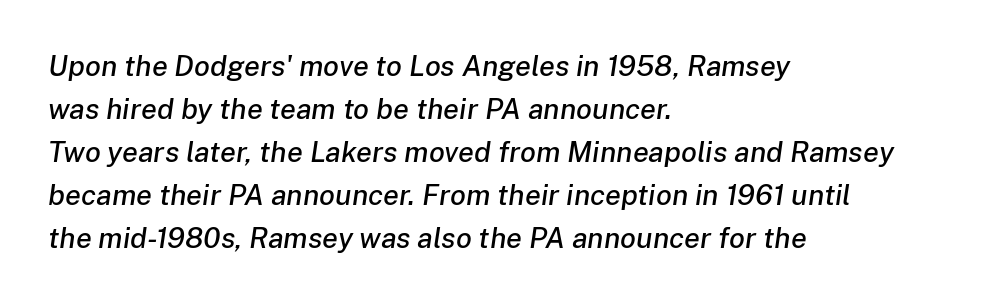
The image shows 29 px text type, italic (leaning right); set left-aligned, normal line spacing (1.48x), normal letter spacing, not underlined; low stroke contrast and a medium x-height.
